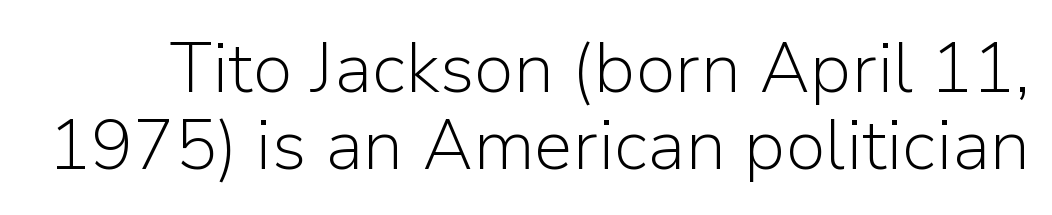
Q: Is the text bold? A: No.
Q: Is the text italic (slanted)? A: No, it is upright.
Q: Is the typeface a serif or a sans-serif typeface? A: Sans-serif.
Q: Is the text underlined? A: No.
Q: Is the spacing between letters normal or unusually wide? A: Normal.
Q: Is the spacing between lines tight, normal or loose? A: Tight.
Q: Width (condensed, normal, or wide)? A: Normal.
Q: Stroke contrast? A: Low.
Q: x-height? A: Medium.
Q: Monospaced? A: No.
